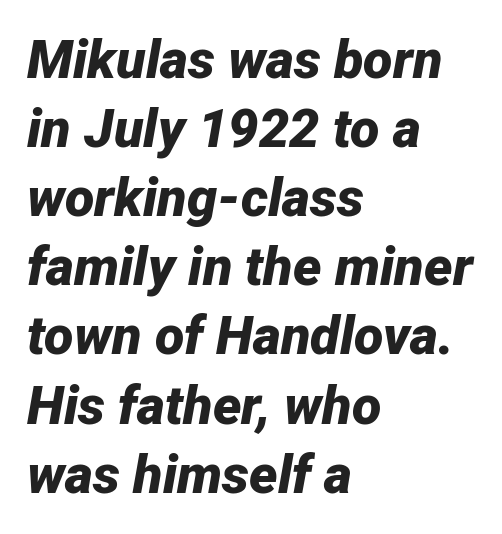
The image shows 54 px bold type, italic (leaning right); set left-aligned, normal line spacing (1.28x), normal letter spacing, not underlined; low stroke contrast and a medium x-height.
